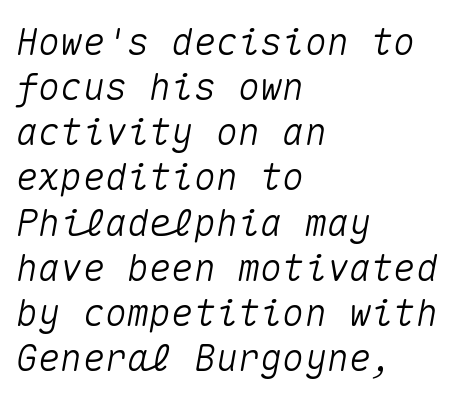
Q: Is the text italic (slanted)? A: Yes, it leans right by about 10 degrees.
Q: Is the text underlined? A: No.
Q: How is the paragraph aligned? A: Left-aligned.
Q: Is the spacing between letters normal or unusually wide? A: Normal.
Q: Width (condensed, normal, or wide)? A: Normal.
Q: Stroke contrast? A: Medium.
Q: x-height? A: Medium.
Q: Monospaced? A: Yes.
